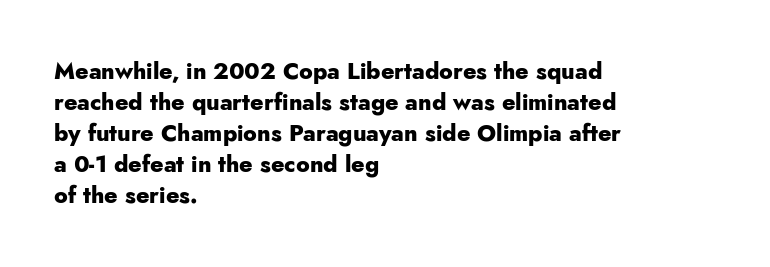
The image shows 23 px bold type, upright; set left-aligned, normal line spacing (1.35x), normal letter spacing, not underlined.
